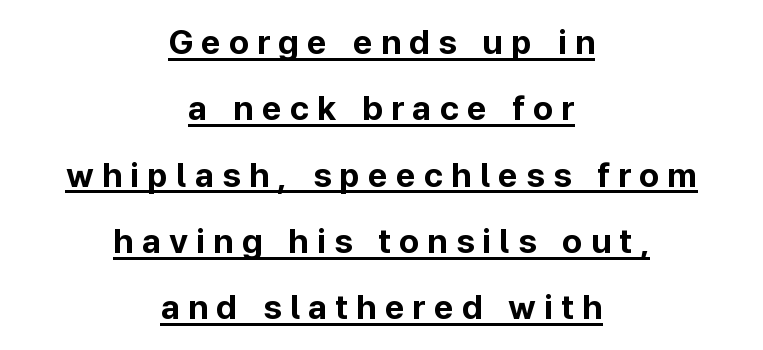
Q: Is the text bold? A: Yes.
Q: Is the text italic (slanted)? A: No, it is upright.
Q: Is the typeface a serif or a sans-serif typeface? A: Sans-serif.
Q: Is the text underlined? A: Yes.
Q: How is the paragraph aligned? A: Centered.
Q: Is the spacing between letters normal or unusually wide? A: Unusually wide.
Q: Is the spacing between lines tight, normal or loose? A: Loose.
Q: Width (condensed, normal, or wide)? A: Normal.
Q: Stroke contrast? A: Low.
Q: x-height? A: Medium.
Q: Monospaced? A: No.
